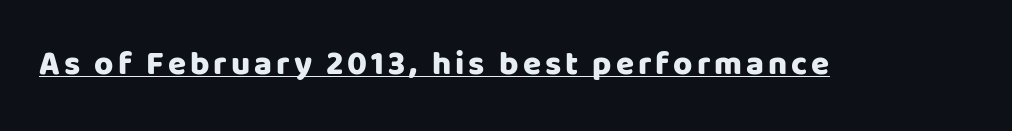
Q: Is the text bold? A: Yes.
Q: Is the text italic (slanted)? A: No, it is upright.
Q: Is the typeface a serif or a sans-serif typeface? A: Sans-serif.
Q: Is the text underlined? A: Yes.
Q: Width (condensed, normal, or wide)? A: Normal.
Q: Stroke contrast? A: Low.
Q: x-height? A: Large.
Q: Monospaced? A: No.
